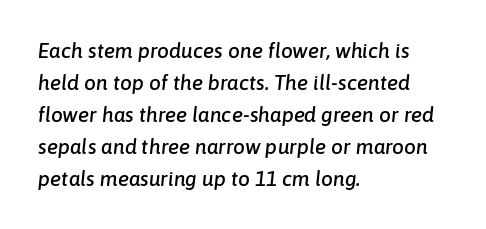
{"italic": "yes", "lean": "right", "slant_degrees": 6, "underline": "no", "align": "left", "line_spacing": "normal", "line_spacing_ratio": 1.52, "letter_spacing": "normal", "letter_spacing_em": 0.0, "glyph_px": 21}
